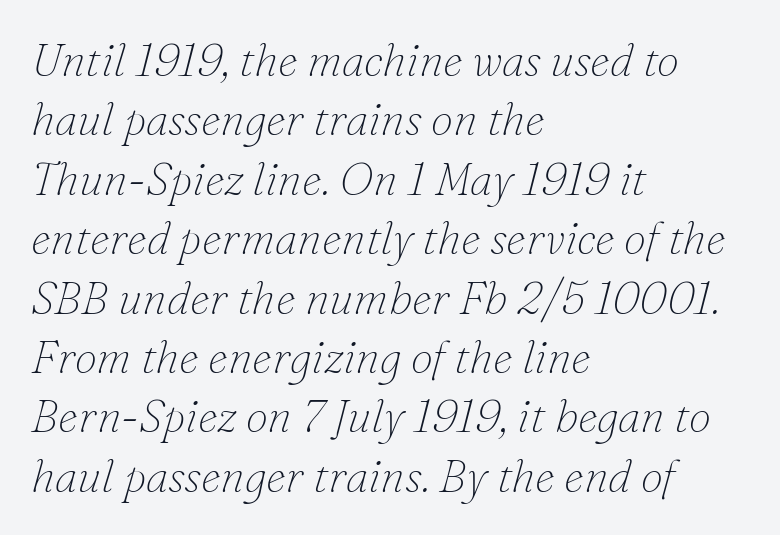
The image shows 45 px thin serif type, italic (leaning right); set left-aligned, normal line spacing (1.32x), normal letter spacing, not underlined; low stroke contrast and a small x-height.
